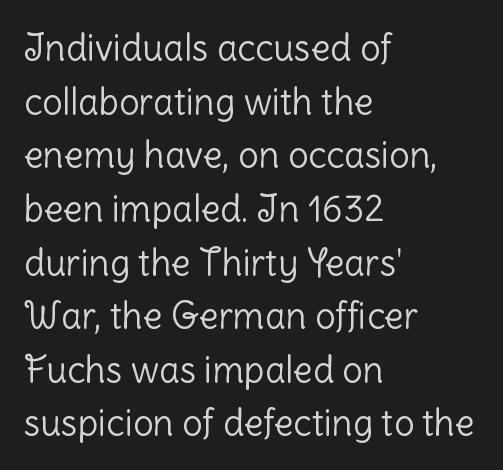
Stroke thickness stays within the range of a standard reading face or lighter. The letters sit at their default tracking, neither squeezed nor spread. The paragraph has a hard left edge and a soft right edge. The type family on display is of the sans-serif kind.
